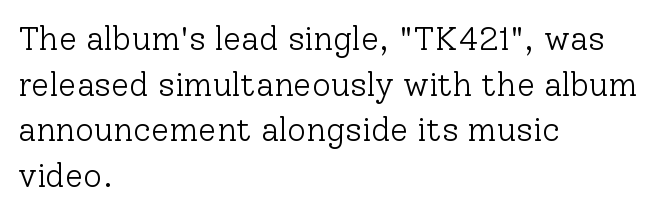
The image shows 33 px light serif type, upright; set left-aligned, normal line spacing (1.38x), normal letter spacing, not underlined; low stroke contrast and a medium x-height.
